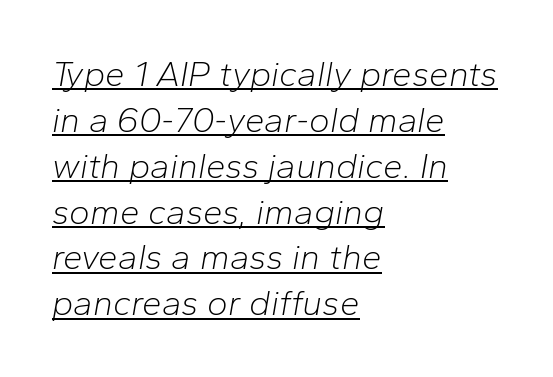
{"italic": "yes", "lean": "right", "slant_degrees": 10, "bold": "no", "weight": "light", "width": "normal", "stroke_contrast": "low", "x_height": "medium", "monospaced": "no", "underline": "yes", "align": "left", "line_spacing": "normal", "line_spacing_ratio": 1.31, "letter_spacing": "normal", "letter_spacing_em": 0.0, "glyph_px": 35}
